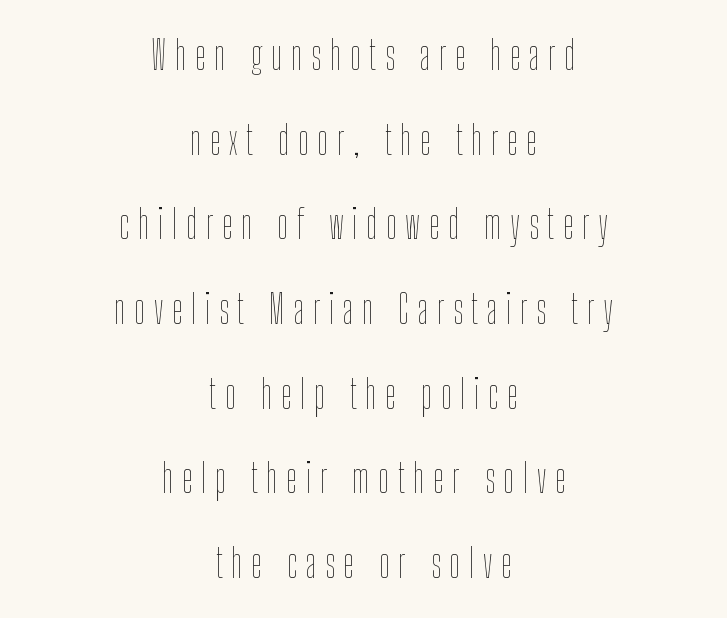
{"italic": "no", "bold": "no", "weight": "thin", "width": "condensed", "stroke_contrast": "low", "x_height": "medium", "monospaced": "no", "underline": "no", "align": "center", "line_spacing": "loose", "line_spacing_ratio": 2.17, "letter_spacing": "wide", "letter_spacing_em": 0.22, "glyph_px": 39}
